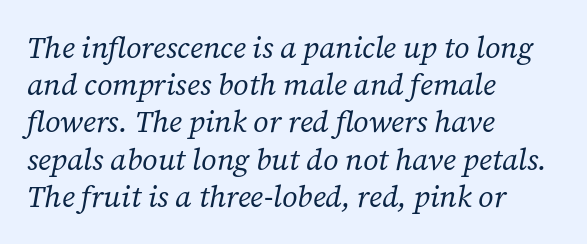
{"serif": "yes", "italic": "yes", "lean": "right", "slant_degrees": 12, "bold": "no", "weight": "regular", "width": "normal", "stroke_contrast": "low", "x_height": "medium", "monospaced": "no", "underline": "no", "align": "left", "line_spacing_ratio": 1.24, "letter_spacing": "normal", "letter_spacing_em": 0.0, "glyph_px": 30}
